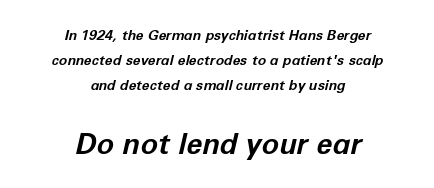
The image shows 29 px bold type, italic (leaning right); set centered, line spacing 1.79x, normal letter spacing, not underlined; the second (bottom) block is 2.07x larger; low stroke contrast and a medium x-height.
